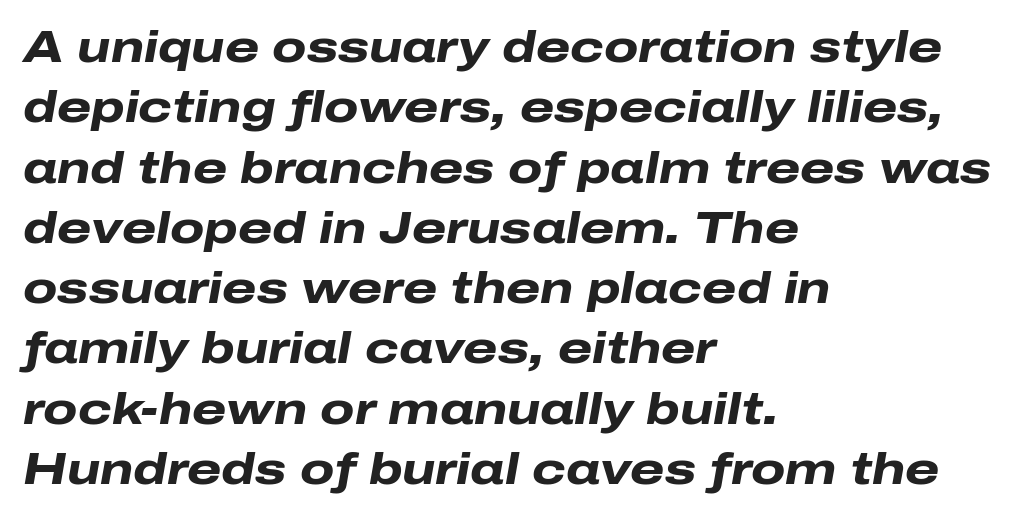
Varying glyph widths throughout — classic text-font behaviour. Has an underline been added? It has not. The letters sit at their default tracking, neither squeezed nor spread. These lines are set flush left with a ragged right edge. The text carries the slant typical of an italic or oblique font. Weight: bold.
